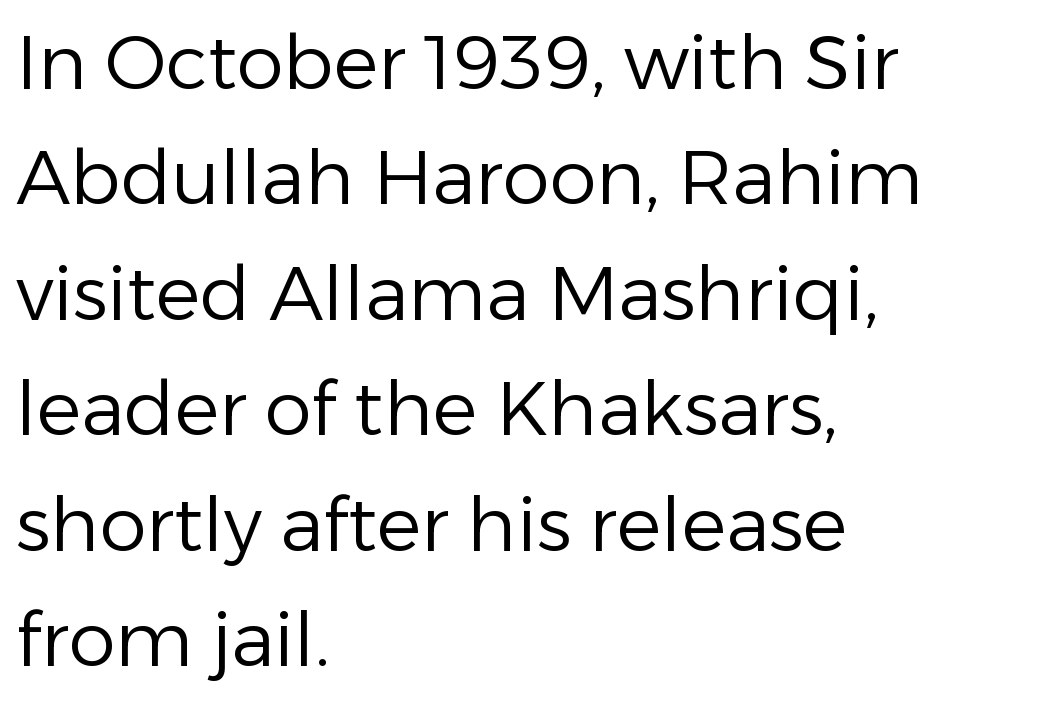
The image shows 75 px regular-weight sans-serif type, upright; set left-aligned, normal line spacing (1.54x), normal letter spacing, not underlined; low stroke contrast and a medium x-height.
